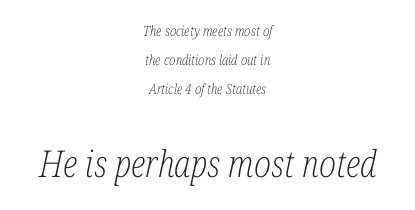
To sum up the face: it has serifs. Bold? No — there's no thickening of the strokes. The letters advance in unequal steps, a hallmark of proportional type. Of the two passages, the one underneath uses the larger point size. The strip under each line holds only bare page. This sample uses an oblique cut, with every glyph tilted off the vertical.
